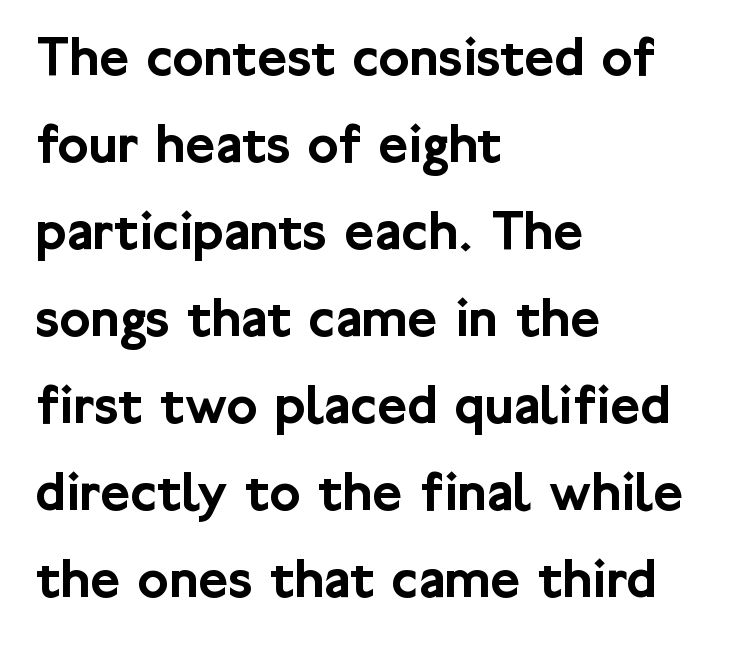
The image shows 58 px sans-serif type, upright; set left-aligned, normal line spacing (1.5x), normal letter spacing, not underlined; low stroke contrast and a medium x-height.
